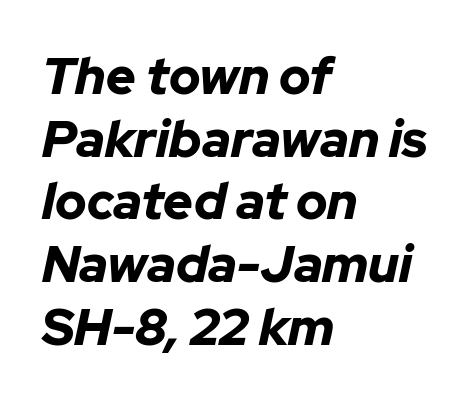
Would a proofreader flag this as italicized? Yes. Plain, unruled lines of type. Line starts are locked; line ends wander. These lines are rendered in a variable-pitch font.
